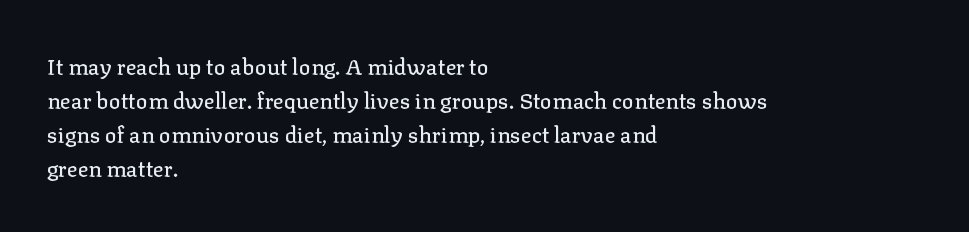
Q: Is the text italic (slanted)? A: No, it is upright.
Q: Is the text underlined? A: No.
Q: How is the paragraph aligned? A: Left-aligned.
Q: Is the spacing between letters normal or unusually wide? A: Normal.
Q: Is the spacing between lines tight, normal or loose? A: Normal.
